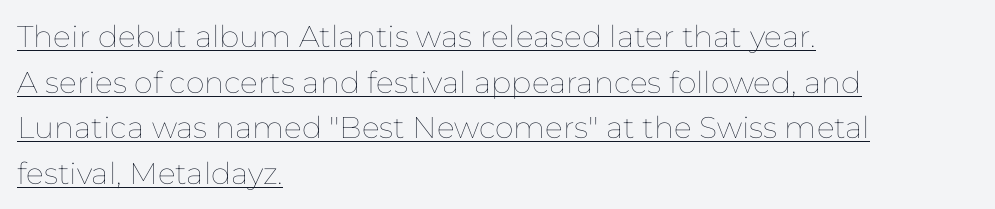
{"italic": "no", "bold": "no", "weight": "thin", "width": "normal", "stroke_contrast": "low", "x_height": "medium", "monospaced": "no", "underline": "yes", "align": "left", "line_spacing": "normal", "line_spacing_ratio": 1.52, "letter_spacing": "normal", "letter_spacing_em": 0.0, "glyph_px": 30}
